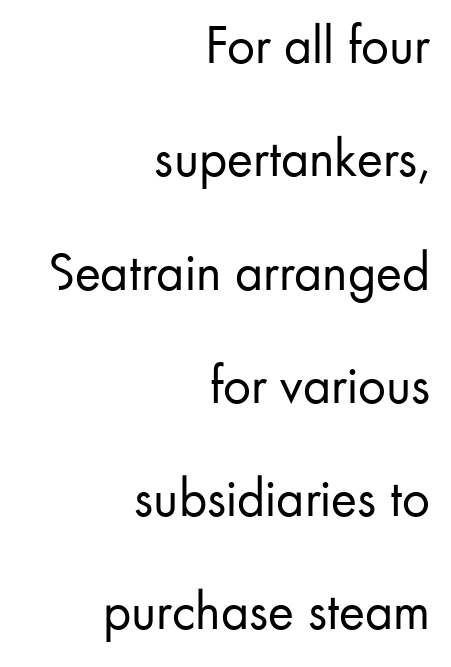
These lines are set flush right with a ragged left edge. Tall strokes in this sample are plumb rather than angled. The face used here is proportionally spaced, like ordinary book or web type. What kind of face is this? One without serifs — a sans. Stroke mass is kept to a normal reading level or below.
